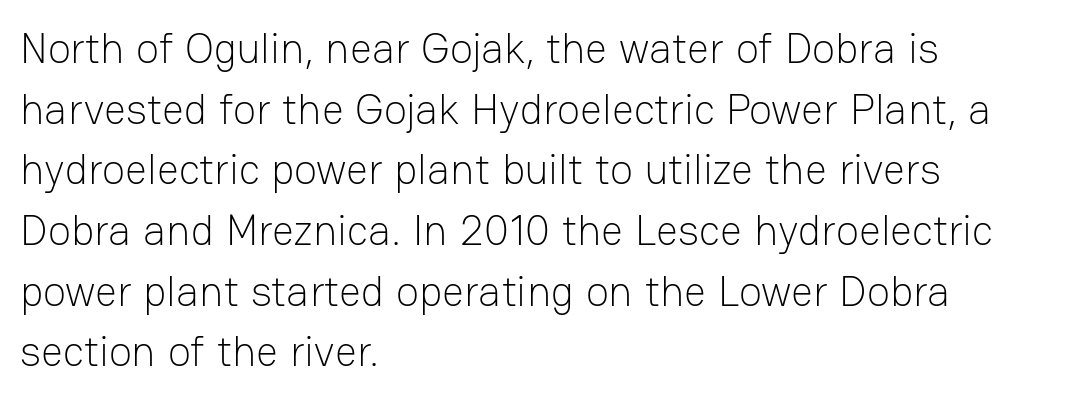
The image shows 43 px light sans-serif type, upright; set left-aligned, normal line spacing (1.41x), normal letter spacing, not underlined; low stroke contrast and a medium x-height.
